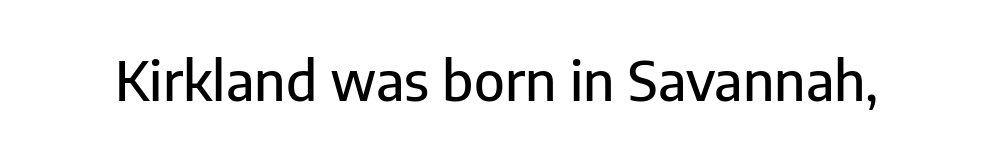
Q: Is the text italic (slanted)? A: No, it is upright.
Q: Is the typeface a serif or a sans-serif typeface? A: Sans-serif.
Q: Is the text underlined? A: No.
Q: Is the spacing between letters normal or unusually wide? A: Normal.
Q: Width (condensed, normal, or wide)? A: Normal.
Q: Stroke contrast? A: Low.
Q: x-height? A: Medium.
Q: Monospaced? A: No.
